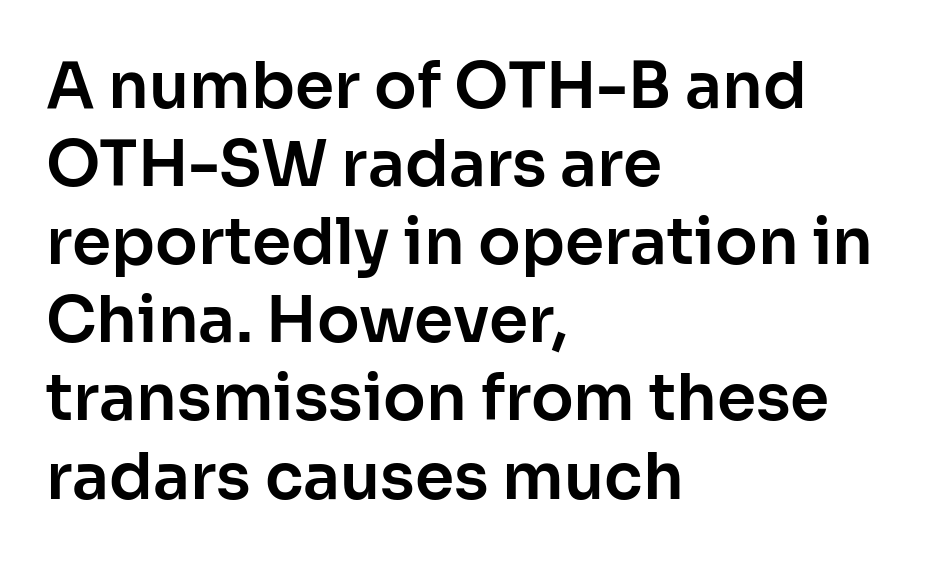
These lines are rendered in a variable-pitch font. The lines in this sample share a left origin and differ only in where they stop. Does the type have serifs? No, each stem ends abruptly. Observe the ordinary spacing: letters are neighbours, not strangers.
